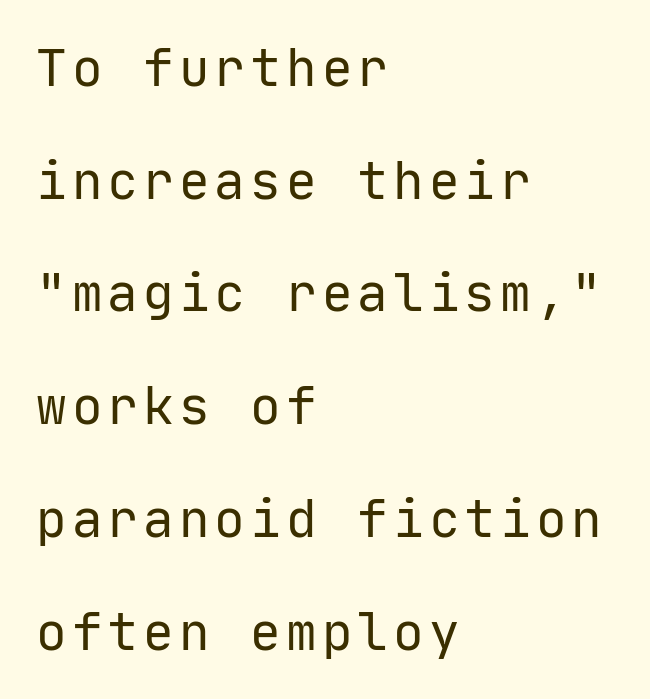
The image shows 51 px regular-weight sans-serif type, upright, monospaced; set left-aligned, loose line spacing (2.21x), not underlined; low stroke contrast and a medium x-height.
